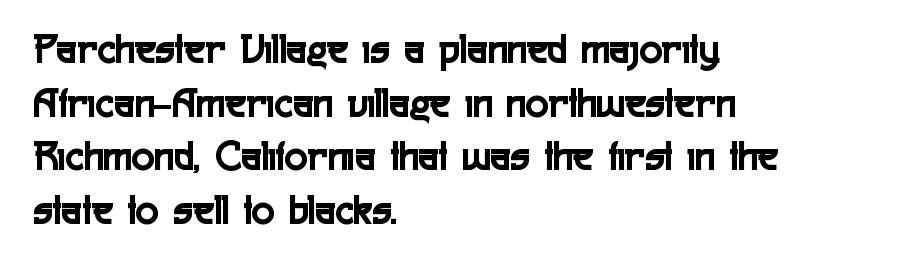
The image shows 43 px condensed sans-serif type, upright; set left-aligned, normal line spacing (1.25x), normal letter spacing, not underlined; a medium x-height.
